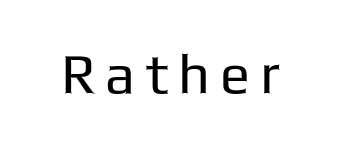
Q: Is the text bold? A: No.
Q: Is the text italic (slanted)? A: No, it is upright.
Q: Is the typeface a serif or a sans-serif typeface? A: Sans-serif.
Q: Is the text underlined? A: No.
Q: Width (condensed, normal, or wide)? A: Normal.
Q: Stroke contrast? A: Low.
Q: x-height? A: Medium.
Q: Monospaced? A: No.
